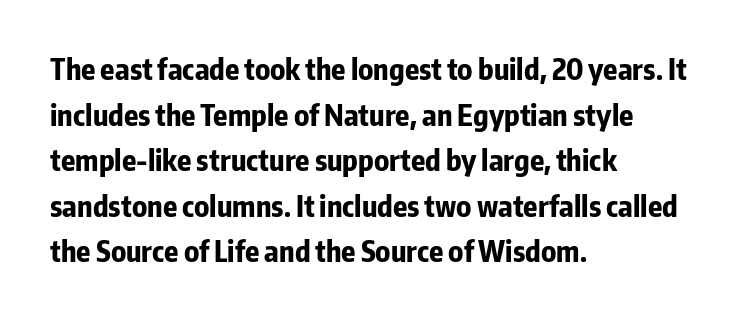
{"serif": "no", "italic": "no", "bold": "yes", "weight": "bold", "width": "condensed", "stroke_contrast": "low", "x_height": "medium", "monospaced": "no", "underline": "no", "align": "left", "line_spacing": "normal", "line_spacing_ratio": 1.57, "letter_spacing": "normal", "letter_spacing_em": 0.0, "glyph_px": 29}
